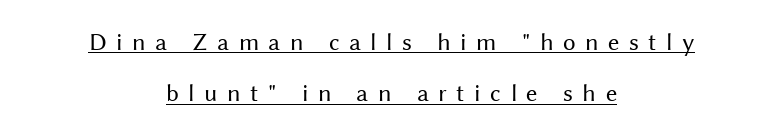
{"italic": "no", "bold": "no", "underline": "yes", "align": "center", "line_spacing": "loose", "line_spacing_ratio": 2.06, "letter_spacing": "wide", "letter_spacing_em": 0.38, "glyph_px": 25}
